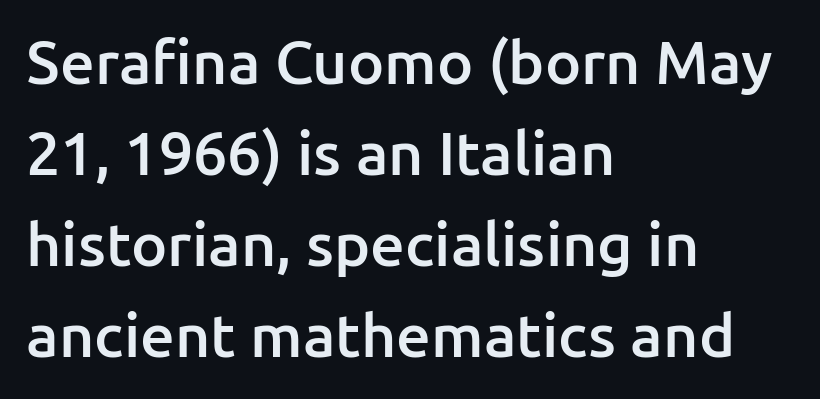
Q: Is the text bold? A: Semi-bold.
Q: Is the text italic (slanted)? A: No, it is upright.
Q: Is the typeface a serif or a sans-serif typeface? A: Sans-serif.
Q: Is the text underlined? A: No.
Q: How is the paragraph aligned? A: Left-aligned.
Q: Is the spacing between letters normal or unusually wide? A: Normal.
Q: Is the spacing between lines tight, normal or loose? A: Normal.
Q: Width (condensed, normal, or wide)? A: Normal.
Q: Stroke contrast? A: Low.
Q: x-height? A: Medium.
Q: Monospaced? A: No.
